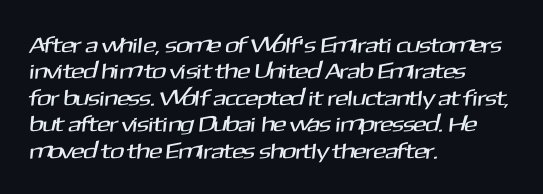
Q: Is the text underlined? A: No.
Q: How is the paragraph aligned? A: Left-aligned.
Q: Is the spacing between letters normal or unusually wide? A: Normal.
